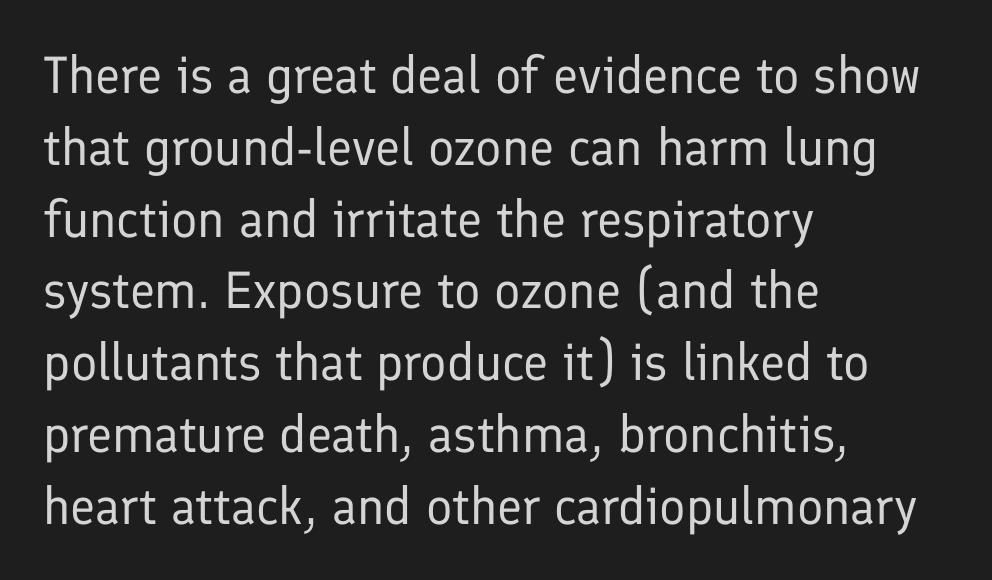
{"serif": "no", "italic": "no", "bold": "no", "weight": "regular", "width": "normal", "stroke_contrast": "low", "x_height": "medium", "monospaced": "no", "underline": "no", "align": "left", "line_spacing": "normal", "line_spacing_ratio": 1.38, "letter_spacing": "normal", "letter_spacing_em": 0.0, "glyph_px": 52}
